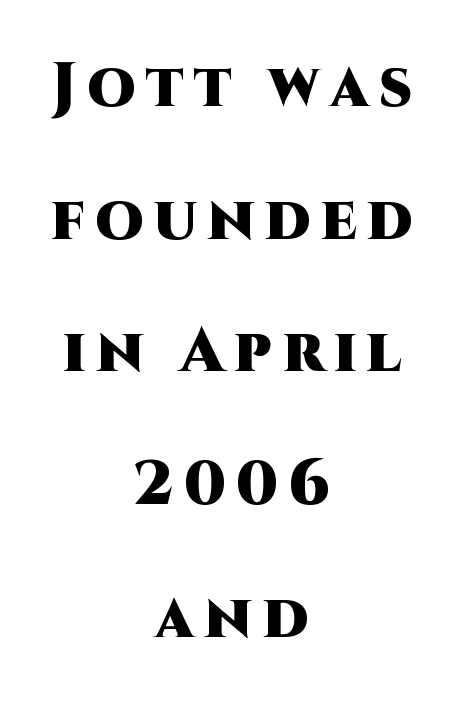
Q: Is the text bold? A: Yes.
Q: Is the text italic (slanted)? A: No, it is upright.
Q: Is the typeface a serif or a sans-serif typeface? A: Sans-serif.
Q: Is the text underlined? A: No.
Q: How is the paragraph aligned? A: Centered.
Q: Is the spacing between lines tight, normal or loose? A: Loose.
Q: Width (condensed, normal, or wide)? A: Normal.
Q: Stroke contrast? A: High.
Q: x-height? A: Large.
Q: Monospaced? A: No.
